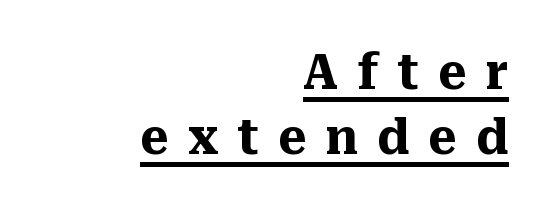
{"serif": "yes", "italic": "no", "bold": "yes", "weight": "heavy", "width": "normal", "stroke_contrast": "medium", "x_height": "medium", "monospaced": "no", "underline": "yes", "align": "right", "line_spacing": "normal", "line_spacing_ratio": 1.36, "letter_spacing": "wide", "letter_spacing_em": 0.4, "glyph_px": 48}
